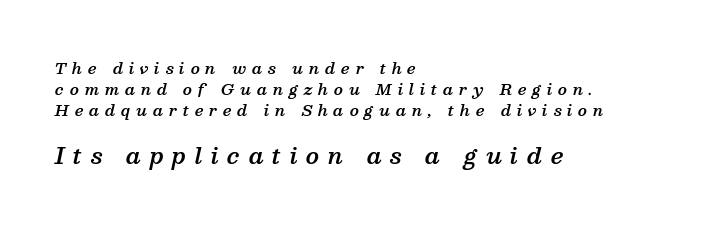
Q: Is the text bold? A: Semi-bold.
Q: Is the text italic (slanted)? A: Yes, it leans right by about 13 degrees.
Q: Is the text underlined? A: No.
Q: How is the paragraph aligned? A: Left-aligned.
Q: Is the spacing between letters normal or unusually wide? A: Unusually wide.
Q: Is the spacing between lines tight, normal or loose? A: Normal.
Q: Which block of text is set in a larger size, the first (top) or the second (bottom)? A: The second (bottom) one.
